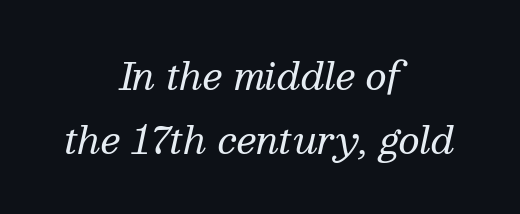
Do the characters align in a grid? No, the font is proportional. The axis of the letterforms is tilted away from vertical. Letterform terminals end in serifs throughout the passage. These glyphs show unthickened strokes, regular width or finer. Reading down the block, each line starts at a different indent, mirrored at its end. How are the letters spaced? Ordinarily, with no added tracking.
